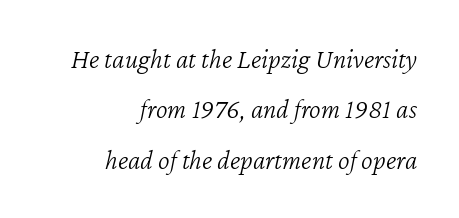
{"italic": "yes", "lean": "right", "slant_degrees": 12, "bold": "no", "weight": "light", "width": "normal", "stroke_contrast": "low", "x_height": "medium", "monospaced": "no", "underline": "no", "align": "right", "line_spacing_ratio": 1.8, "letter_spacing": "normal", "letter_spacing_em": 0.0, "glyph_px": 28}
